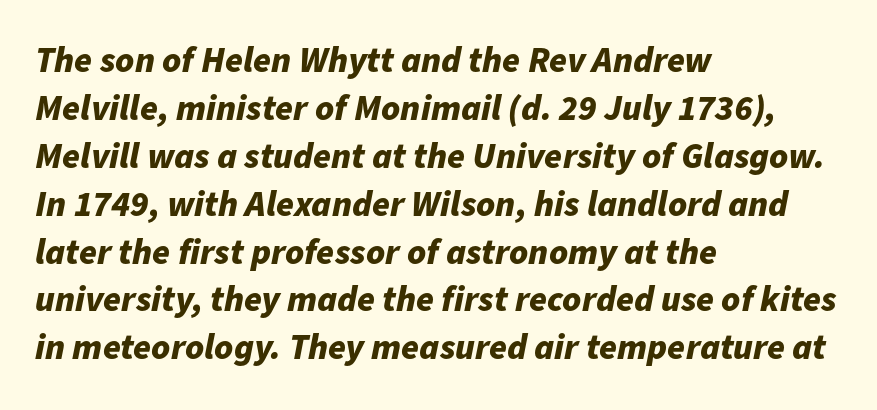
The specimen reads as italic at a glance. Students, note that the glyphs here touch the page at normal intervals. Note the varied advance widths — an 'i' is clearly narrower than an 'm'. Rows of type keep a routine distance in the vertical direction.
